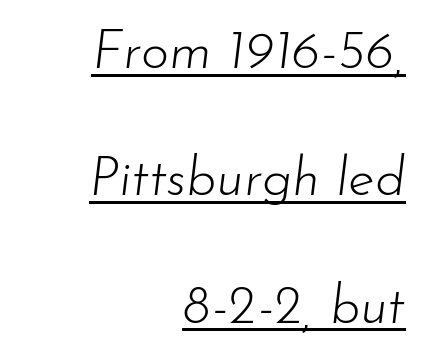
The image shows 54 px light type, italic (leaning right); set right-aligned, loose line spacing (2.36x), normal letter spacing, underlined; low stroke contrast and a small x-height.
